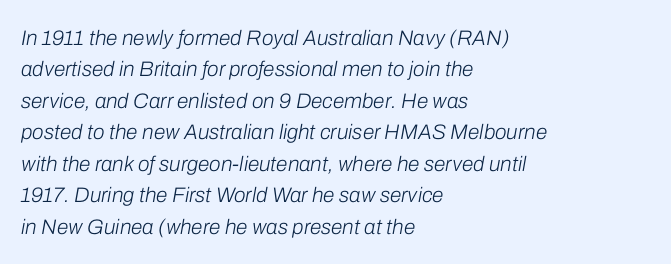
Q: Is the text bold? A: No.
Q: Is the text italic (slanted)? A: Yes, it leans right by about 10 degrees.
Q: Is the text underlined? A: No.
Q: How is the paragraph aligned? A: Left-aligned.
Q: Is the spacing between letters normal or unusually wide? A: Normal.
Q: Is the spacing between lines tight, normal or loose? A: Normal.
